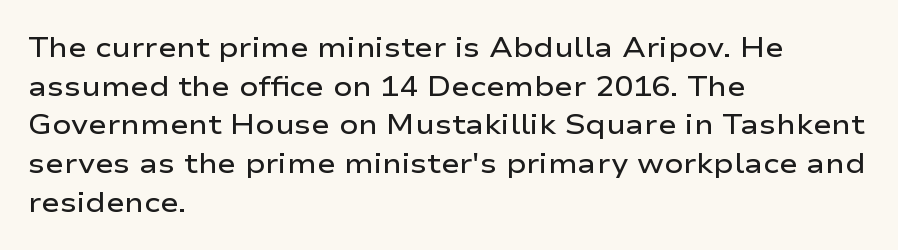
{"serif": "no", "italic": "no", "bold": "semi", "weight": "semibold", "width": "wide", "stroke_contrast": "low", "x_height": "medium", "monospaced": "no", "underline": "no", "align": "left", "line_spacing": "normal", "line_spacing_ratio": 1.38, "letter_spacing": "normal", "letter_spacing_em": 0.0, "glyph_px": 28}
